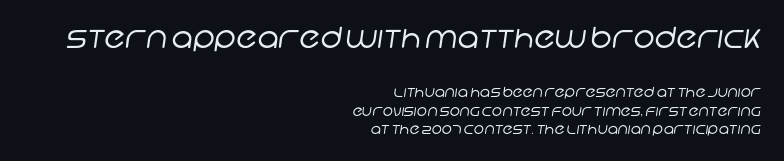
The image shows 29 px regular-weight sans-serif type; set right-aligned, normal line spacing (1.31x), normal letter spacing, not underlined; the first (top) block is 2.07x larger; low stroke contrast and a large x-height.
